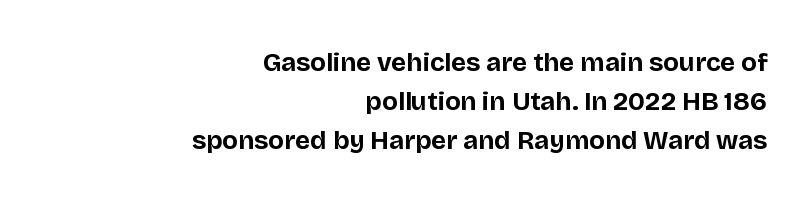
Q: Is the text bold? A: Yes.
Q: Is the text italic (slanted)? A: No, it is upright.
Q: Is the text underlined? A: No.
Q: How is the paragraph aligned? A: Right-aligned.
Q: Is the spacing between letters normal or unusually wide? A: Normal.
Q: Is the spacing between lines tight, normal or loose? A: Normal.
